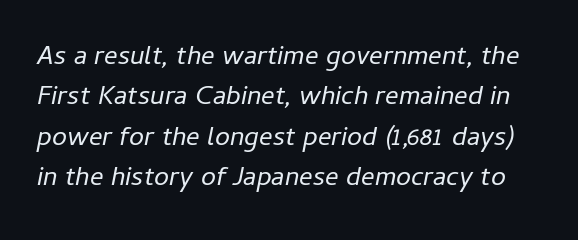
Q: Is the text bold? A: No.
Q: Is the text italic (slanted)? A: Yes, it leans right by about 11 degrees.
Q: Is the text underlined? A: No.
Q: Is the spacing between letters normal or unusually wide? A: Normal.
Q: Is the spacing between lines tight, normal or loose? A: Normal.
